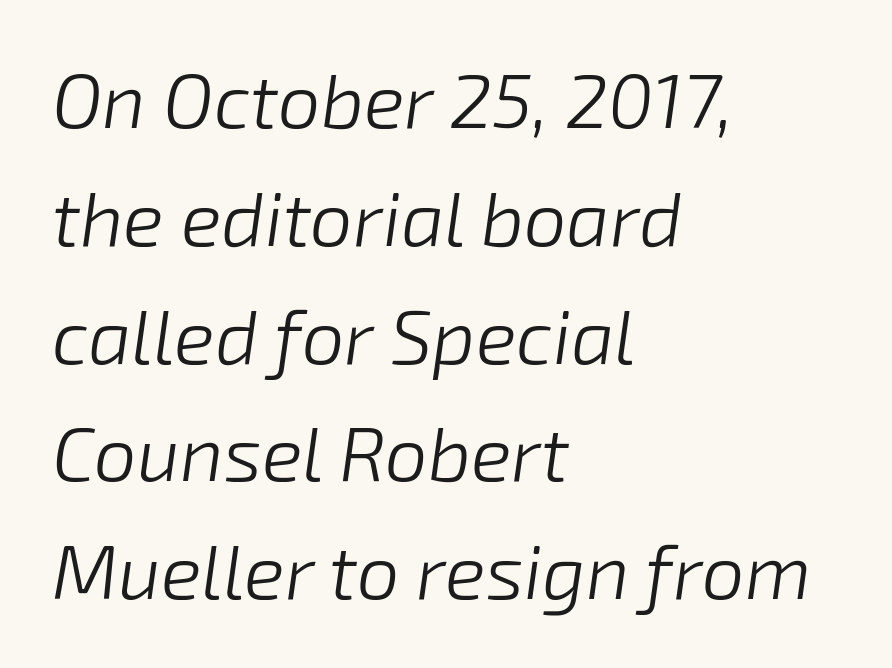
The image shows 76 px light type, italic (leaning right); set left-aligned, normal line spacing (1.55x), normal letter spacing, not underlined; low stroke contrast and a medium x-height.
